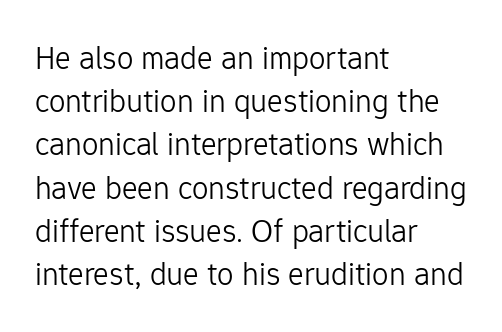
Q: Is the text bold? A: No.
Q: Is the text italic (slanted)? A: No, it is upright.
Q: Is the typeface a serif or a sans-serif typeface? A: Sans-serif.
Q: Is the text underlined? A: No.
Q: How is the paragraph aligned? A: Left-aligned.
Q: Is the spacing between letters normal or unusually wide? A: Normal.
Q: Is the spacing between lines tight, normal or loose? A: Normal.
Q: Width (condensed, normal, or wide)? A: Normal.
Q: Stroke contrast? A: Low.
Q: x-height? A: Medium.
Q: Monospaced? A: No.
